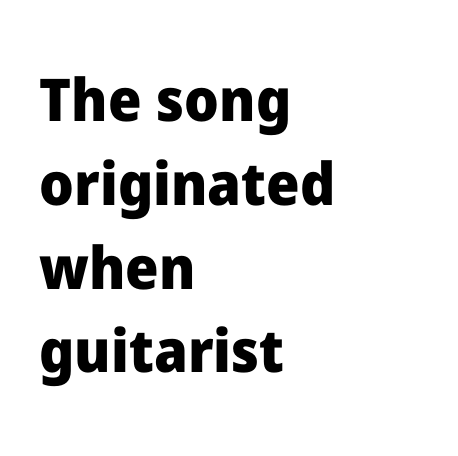
The leading is moderate, giving the passage an even texture. Serif or sans? Sans — the stroke terminals are bare. Nobody drew a line under any word here. The letters are bold, with thick, heavy strokes. A typesetter would mark this as roman, not italic.
